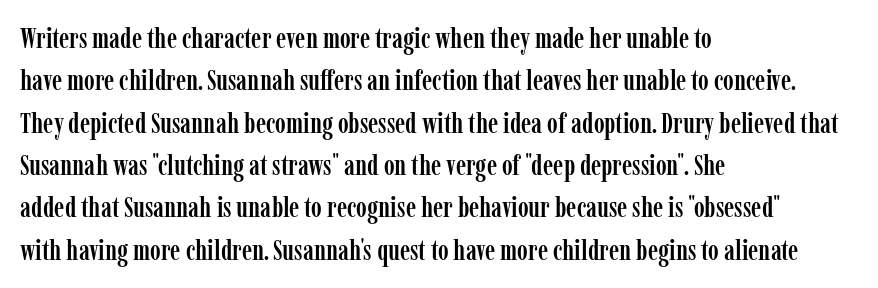
The image shows 29 px condensed serif type, upright; set left-aligned, normal line spacing (1.46x), normal letter spacing, not underlined; low stroke contrast and a medium x-height.
